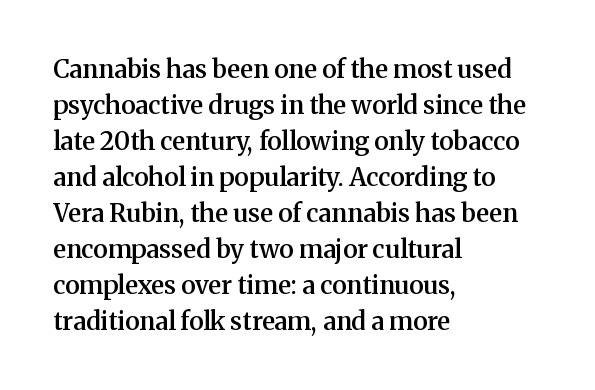
{"italic": "no", "bold": "semi", "underline": "no", "align": "left", "line_spacing": "normal", "line_spacing_ratio": 1.44, "letter_spacing": "normal", "letter_spacing_em": 0.0, "glyph_px": 25}
